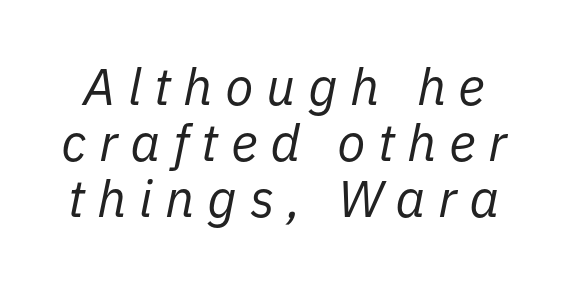
Q: Is the text bold? A: No.
Q: Is the text italic (slanted)? A: Yes, it leans right by about 11 degrees.
Q: Is the text underlined? A: No.
Q: Is the spacing between letters normal or unusually wide? A: Unusually wide.
Q: Is the spacing between lines tight, normal or loose? A: Tight.
Q: Width (condensed, normal, or wide)? A: Normal.
Q: Stroke contrast? A: Low.
Q: x-height? A: Medium.
Q: Monospaced? A: No.
